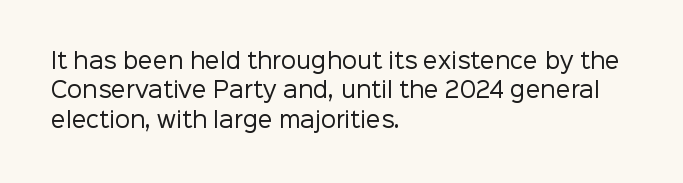
The image shows 21 px text type, upright; set left-aligned, normal line spacing (1.4x), normal letter spacing, not underlined.
